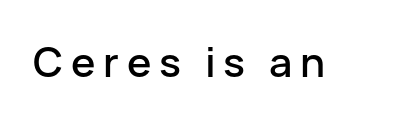
Q: Is the text italic (slanted)? A: No, it is upright.
Q: Is the typeface a serif or a sans-serif typeface? A: Sans-serif.
Q: Is the text underlined? A: No.
Q: Width (condensed, normal, or wide)? A: Normal.
Q: Stroke contrast? A: Low.
Q: x-height? A: Medium.
Q: Monospaced? A: No.
